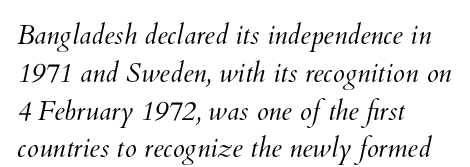
Q: Is the text bold? A: No.
Q: Is the text underlined? A: No.
Q: How is the paragraph aligned? A: Left-aligned.
Q: Is the spacing between letters normal or unusually wide? A: Normal.
Q: Is the spacing between lines tight, normal or loose? A: Normal.
